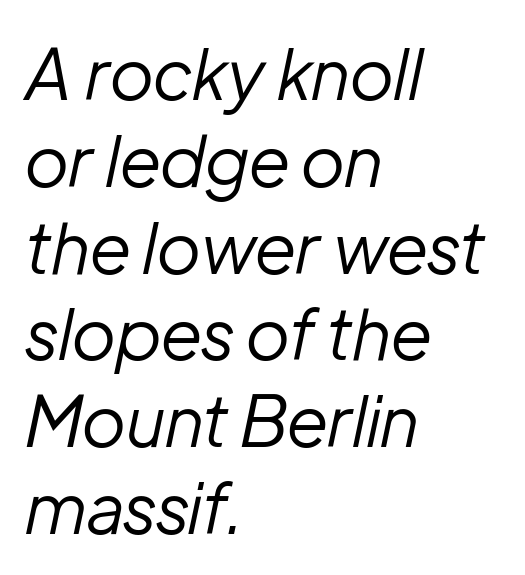
The paragraph shown leans on its left margin. Varying glyph widths throughout — classic text-font behaviour. The typesetting does not lean heavy: it is not bold. The font's italic variant was chosen for this text. The foot of each line stays bare and open.
